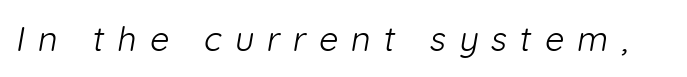
This reads as an unemphasized weight, regular at the heaviest. This rendering features lettering with no underline. Note: no serifs on the glyphs. There is plenty of visible air inserted between adjacent glyphs.
